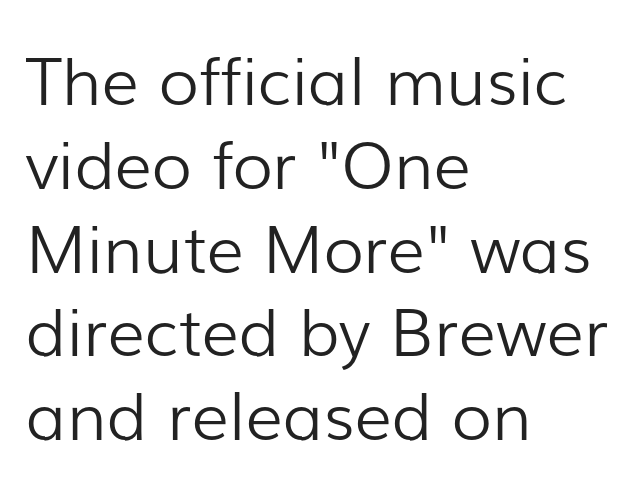
{"serif": "no", "italic": "no", "bold": "no", "weight": "light", "width": "normal", "stroke_contrast": "low", "x_height": "medium", "monospaced": "no", "underline": "no", "align": "left", "line_spacing": "normal", "line_spacing_ratio": 1.27, "letter_spacing": "normal", "letter_spacing_em": 0.0, "glyph_px": 66}
